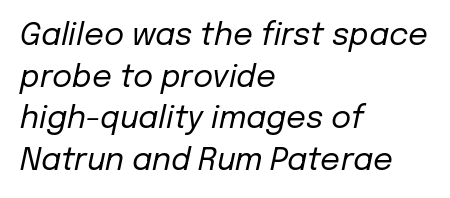
{"italic": "yes", "lean": "right", "slant_degrees": 12, "bold": "no", "weight": "regular", "width": "normal", "stroke_contrast": "low", "x_height": "medium", "monospaced": "no", "underline": "no", "align": "left", "line_spacing": "normal", "line_spacing_ratio": 1.34, "letter_spacing": "normal", "letter_spacing_em": 0.0, "glyph_px": 31}
